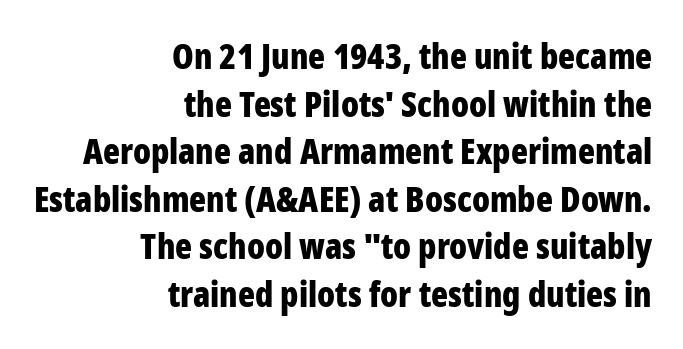
{"serif": "no", "italic": "no", "bold": "yes", "weight": "bold", "width": "condensed", "stroke_contrast": "low", "x_height": "medium", "monospaced": "no", "underline": "no", "align": "right", "line_spacing": "normal", "line_spacing_ratio": 1.36, "letter_spacing": "normal", "letter_spacing_em": 0.0, "glyph_px": 35}
